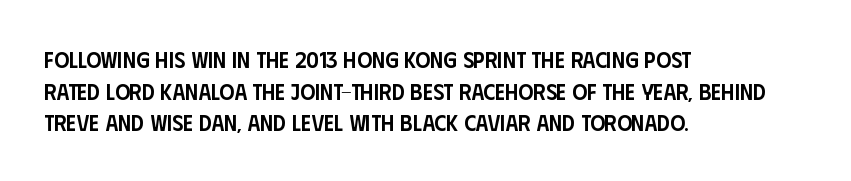
Q: Is the text bold? A: Semi-bold.
Q: Is the text italic (slanted)? A: No, it is upright.
Q: Is the text underlined? A: No.
Q: How is the paragraph aligned? A: Left-aligned.
Q: Is the spacing between letters normal or unusually wide? A: Normal.
Q: Is the spacing between lines tight, normal or loose? A: Normal.
